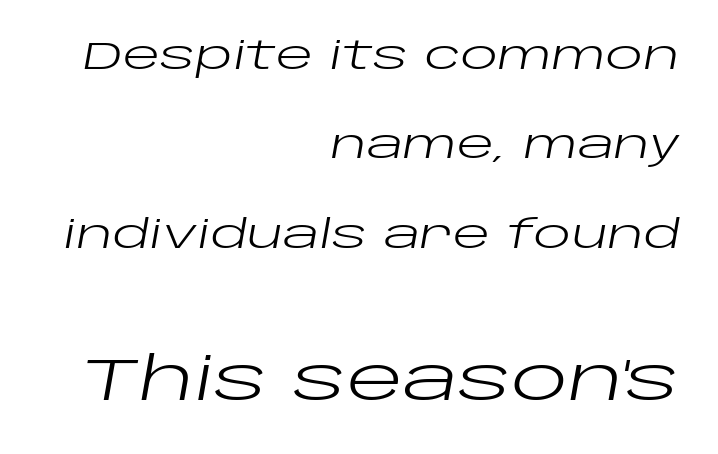
The rendering applies a slant to the glyphs. Underline: absent. A typesetter would call this proportional, since set widths differ per character. Short note: letters normally spaced. Bold? No — there's no thickening of the strokes.
